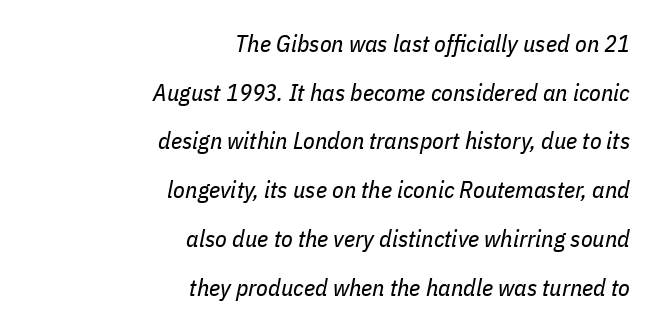
{"italic": "yes", "lean": "right", "slant_degrees": 11, "bold": "no", "underline": "no", "align": "right", "line_spacing": "loose", "line_spacing_ratio": 2.03, "letter_spacing": "normal", "letter_spacing_em": 0.0, "glyph_px": 24}
